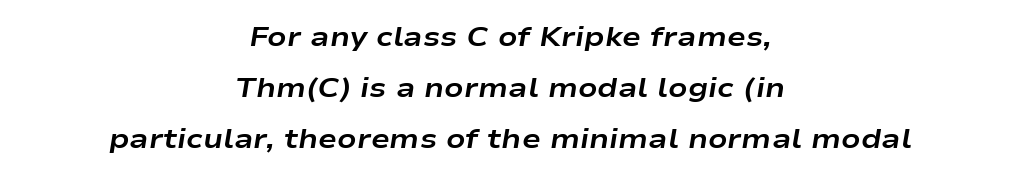
The image shows 28 px bold, wide type, italic (leaning right); set centered, line spacing 1.82x, normal letter spacing, not underlined; low stroke contrast and a medium x-height.
